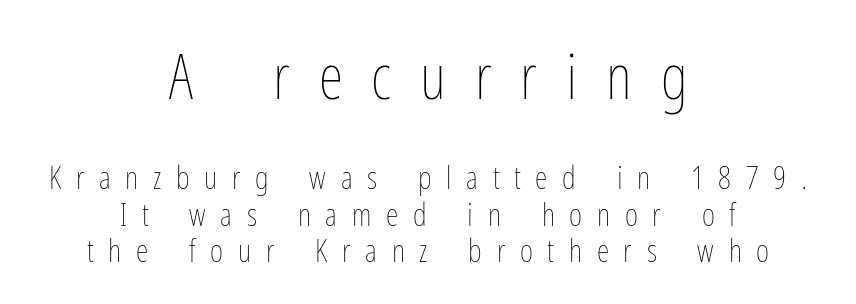
The image shows 63 px thin, condensed type, upright; set centered, tight line spacing (1.15x), unusually wide letter spacing (+0.46 em), not underlined; the first (top) block is 1.97x larger; low stroke contrast and a medium x-height.
